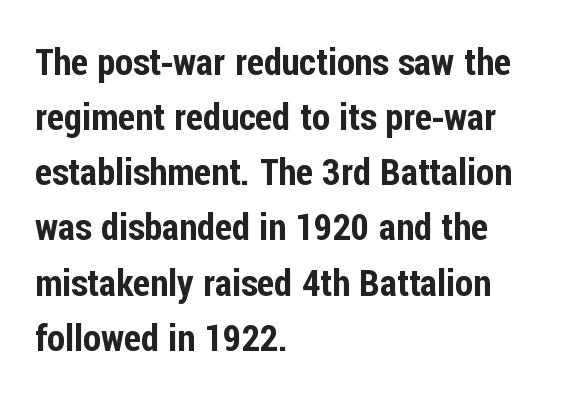
{"serif": "no", "italic": "no", "width": "condensed", "stroke_contrast": "low", "x_height": "medium", "monospaced": "no", "underline": "no", "align": "left", "line_spacing": "normal", "line_spacing_ratio": 1.49, "letter_spacing": "normal", "letter_spacing_em": 0.0, "glyph_px": 37}
